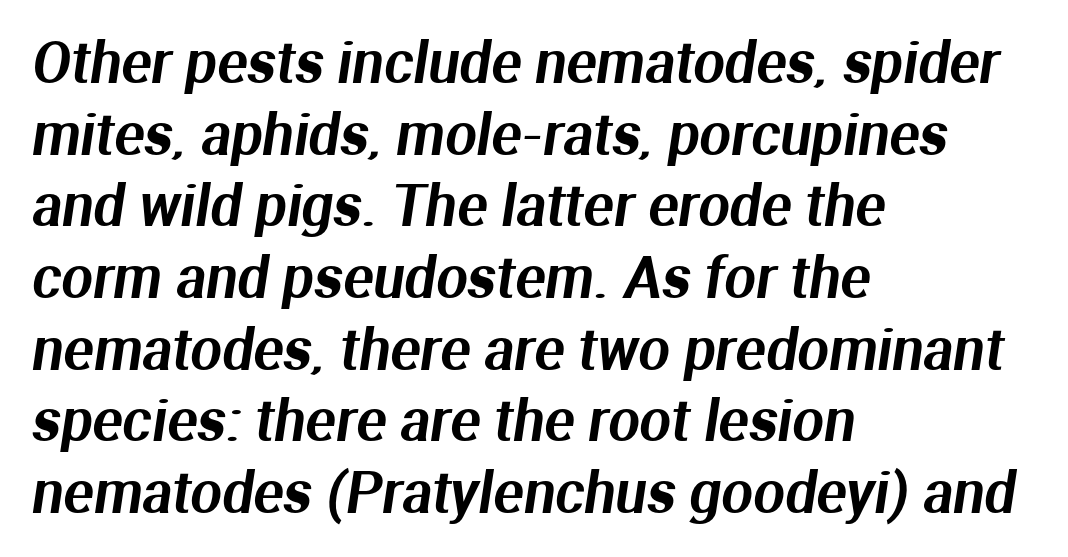
Q: Is the typeface a serif or a sans-serif typeface? A: Sans-serif.
Q: Is the text underlined? A: No.
Q: How is the paragraph aligned? A: Left-aligned.
Q: Is the spacing between letters normal or unusually wide? A: Normal.
Q: Is the spacing between lines tight, normal or loose? A: Normal.
Q: Width (condensed, normal, or wide)? A: Normal.
Q: Stroke contrast? A: Medium.
Q: x-height? A: Medium.
Q: Monospaced? A: No.
